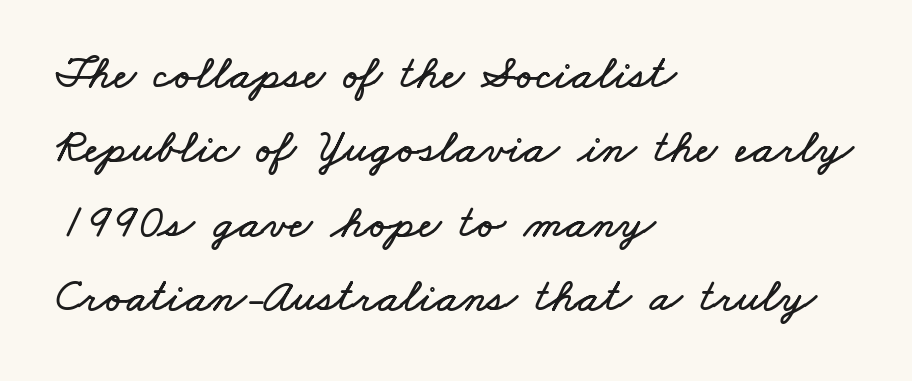
The image shows 47 px wide type; set left-aligned, normal line spacing (1.58x), normal letter spacing, not underlined; low stroke contrast and a small x-height.
